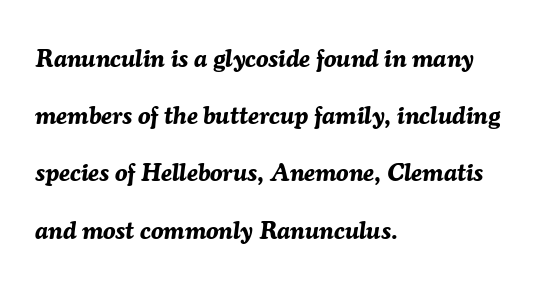
The image shows 25 px bold type, italic (leaning right); set left-aligned, loose line spacing (2.29x), normal letter spacing, not underlined.
